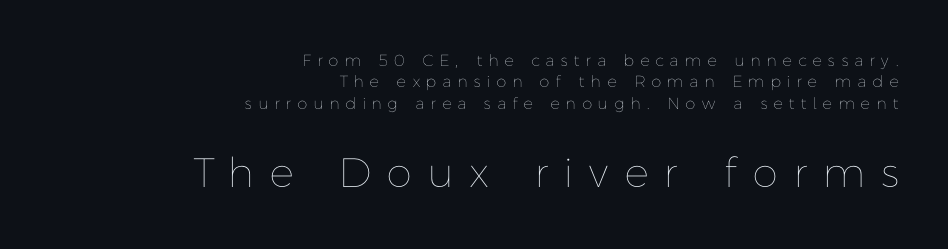
The image shows 41 px thin type, upright; set right-aligned, normal line spacing (1.34x), unusually wide letter spacing (+0.43 em), not underlined; the second (bottom) block is 2.56x larger; low stroke contrast and a medium x-height.
